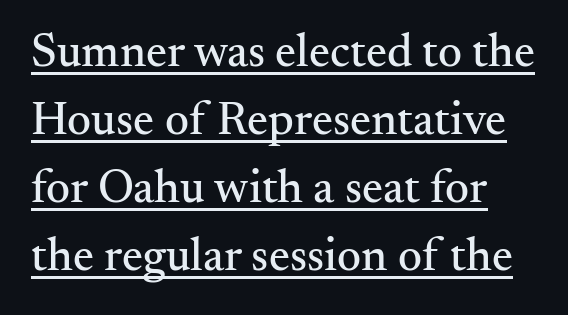
Notice how the stems are strictly vertical — no italics here. The string is rendered with underlining switched on. The vertical gap from one line to the next is medium. Varying glyph widths throughout — classic text-font behaviour.
